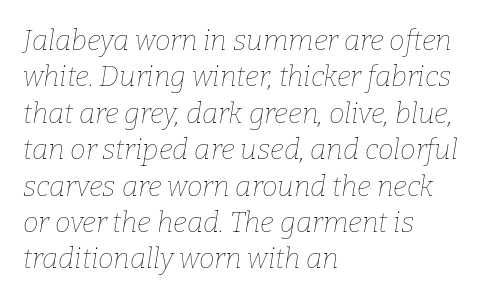
Slant detected: the letters are inclined. Plain, unruled lines of type. These lines stack with their left ends in a neat column. Each letter keeps its own natural width here, so spacing adapts to shape.
